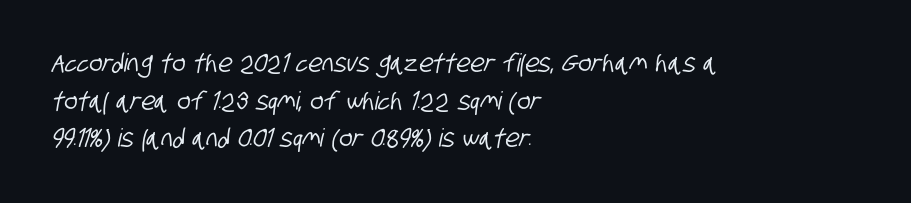
Q: Is the text underlined? A: No.
Q: How is the paragraph aligned? A: Left-aligned.
Q: Is the spacing between letters normal or unusually wide? A: Normal.
Q: Is the spacing between lines tight, normal or loose? A: Normal.
